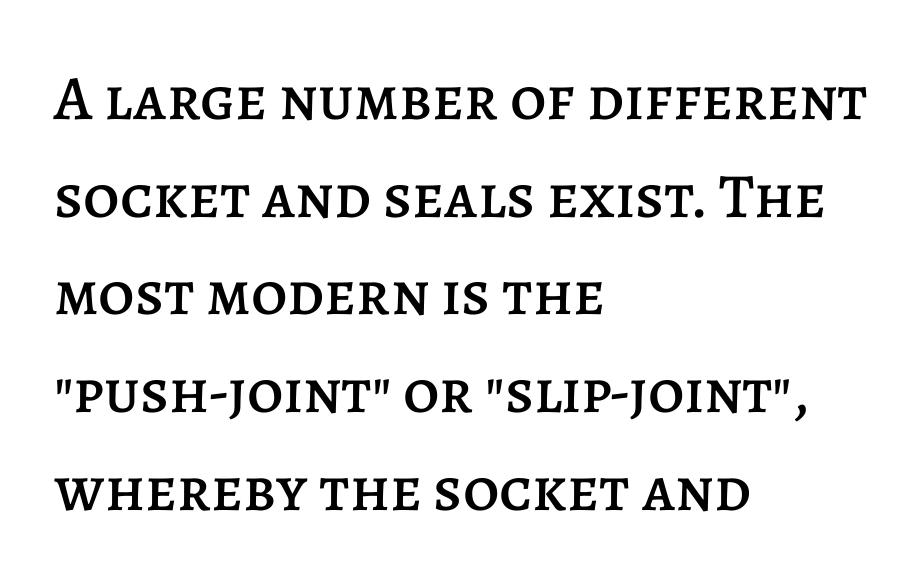
{"italic": "no", "width": "normal", "stroke_contrast": "low", "x_height": "large", "monospaced": "no", "underline": "no", "align": "left", "line_spacing": "normal", "line_spacing_ratio": 1.55, "letter_spacing": "normal", "letter_spacing_em": 0.0, "glyph_px": 63}
